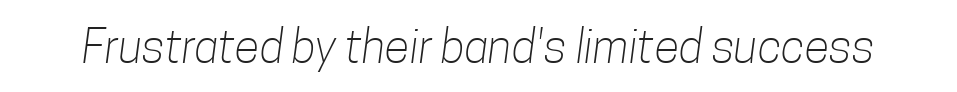
The image shows 46 px light, condensed sans-serif type; set normal letter spacing, not underlined; low stroke contrast and a medium x-height.
